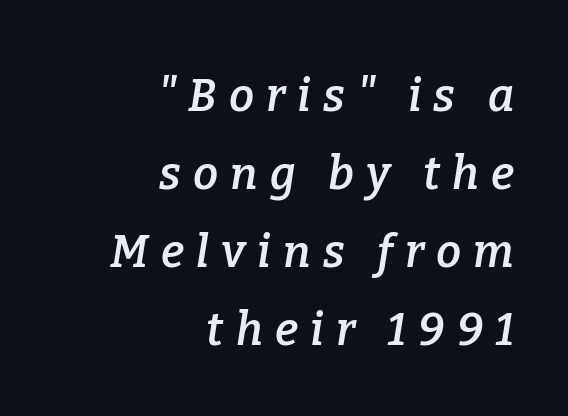
The image shows 45 px semibold serif type, italic (leaning right); set right-aligned, line spacing 1.73x, unusually wide letter spacing (+0.27 em), not underlined; low stroke contrast and a medium x-height.
